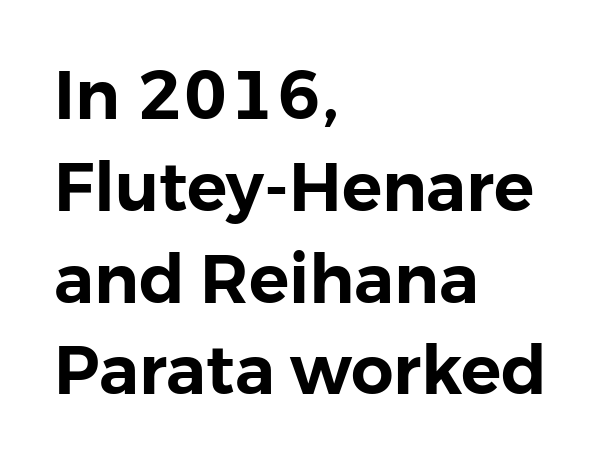
Q: Is the text italic (slanted)? A: No, it is upright.
Q: Is the typeface a serif or a sans-serif typeface? A: Sans-serif.
Q: Is the text underlined? A: No.
Q: How is the paragraph aligned? A: Left-aligned.
Q: Is the spacing between letters normal or unusually wide? A: Normal.
Q: Is the spacing between lines tight, normal or loose? A: Normal.
Q: Width (condensed, normal, or wide)? A: Normal.
Q: Stroke contrast? A: Low.
Q: x-height? A: Medium.
Q: Monospaced? A: No.
